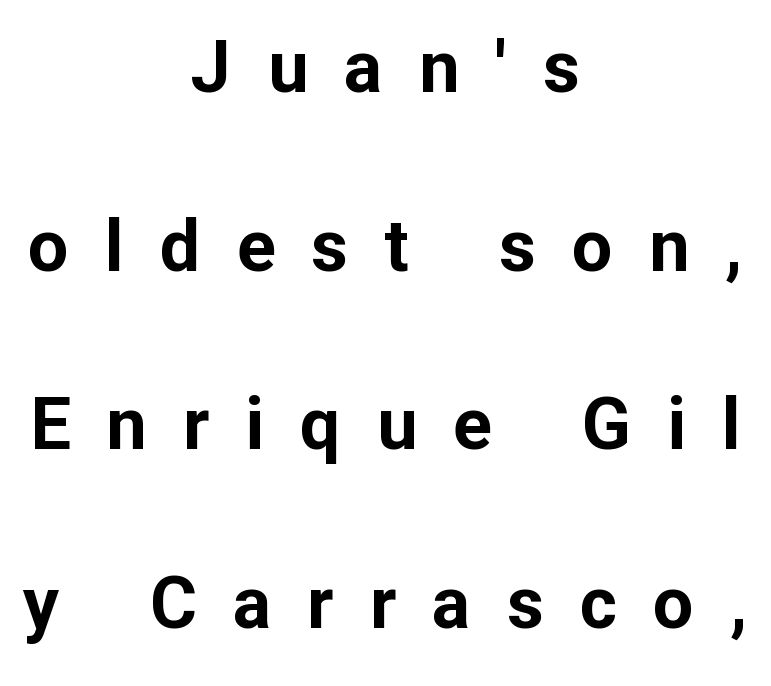
The image shows 72 px bold sans-serif type, upright; set centered, loose line spacing (2.48x), unusually wide letter spacing (+0.5 em), not underlined; low stroke contrast and a medium x-height.
